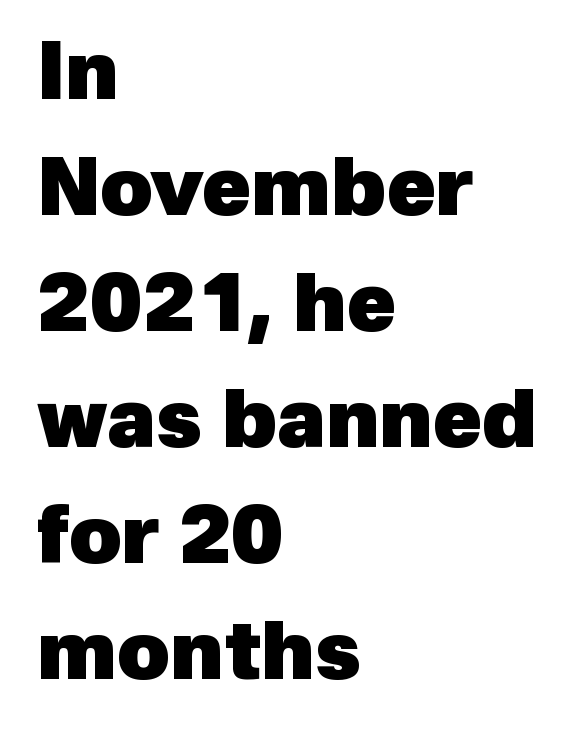
Q: Is the text bold? A: Yes.
Q: Is the typeface a serif or a sans-serif typeface? A: Sans-serif.
Q: Is the text underlined? A: No.
Q: How is the paragraph aligned? A: Left-aligned.
Q: Is the spacing between letters normal or unusually wide? A: Normal.
Q: Is the spacing between lines tight, normal or loose? A: Normal.
Q: Width (condensed, normal, or wide)? A: Normal.
Q: x-height? A: Medium.
Q: Monospaced? A: No.
